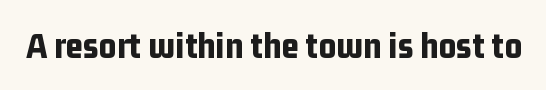
{"serif": "no", "italic": "no", "bold": "yes", "weight": "bold", "width": "condensed", "stroke_contrast": "low", "x_height": "medium", "monospaced": "no", "underline": "no", "letter_spacing": "normal", "letter_spacing_em": 0.0, "glyph_px": 38}
